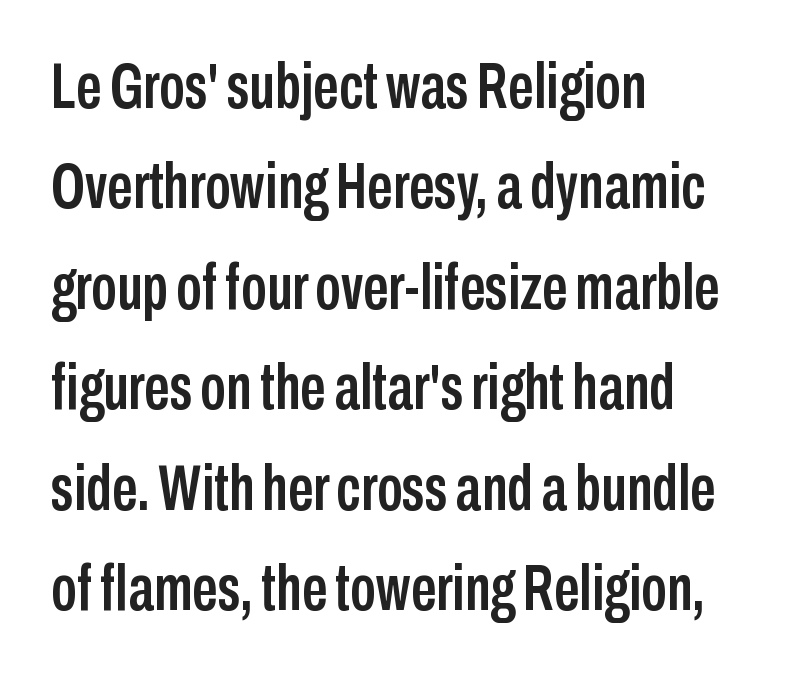
Q: Is the text italic (slanted)? A: No, it is upright.
Q: Is the typeface a serif or a sans-serif typeface? A: Sans-serif.
Q: Is the text underlined? A: No.
Q: How is the paragraph aligned? A: Left-aligned.
Q: Is the spacing between letters normal or unusually wide? A: Normal.
Q: Is the spacing between lines tight, normal or loose? A: Normal.
Q: Width (condensed, normal, or wide)? A: Condensed.
Q: Stroke contrast? A: Low.
Q: x-height? A: Medium.
Q: Monospaced? A: No.
